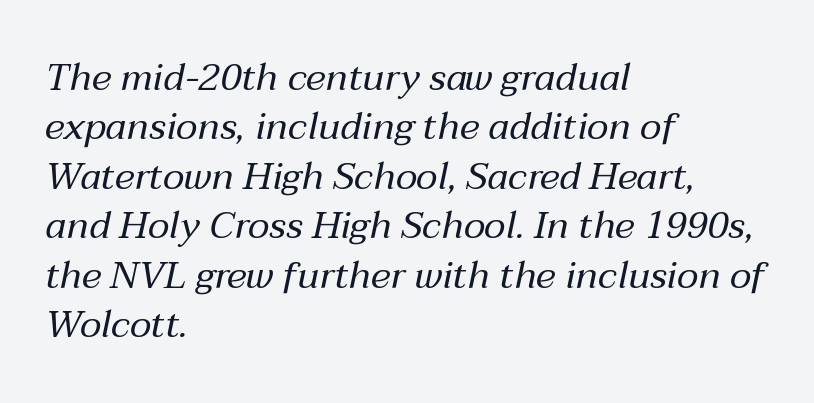
Each row of text sits above clean, open space. This sample has the flowing, uneven cadence of proportional lettering. This block has exactly the height ordinary leading produces. The ragged edge is on the right, which tells us the setting is flush left. No heavy texture on the line: the type isn't bold.
